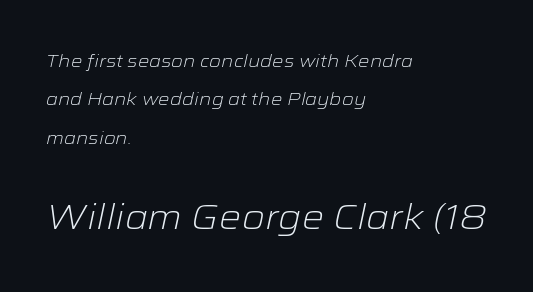
The letters advance in unequal steps, a hallmark of proportional type. The space between consecutive lines is lavish. Decoration check: the copy has no underline. The typography opts for an oblique posture over an upright one.
